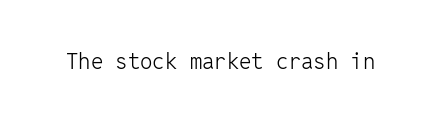
Q: Is the text bold? A: No.
Q: Is the text italic (slanted)? A: No, it is upright.
Q: Is the text underlined? A: No.
Q: Is the spacing between letters normal or unusually wide? A: Normal.
